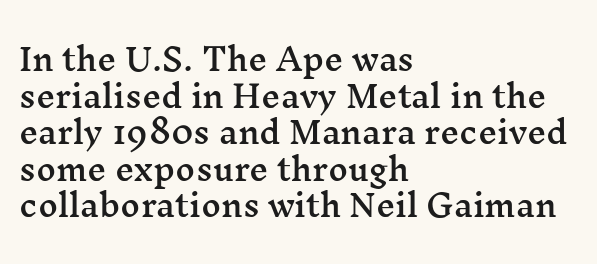
Q: Is the text italic (slanted)? A: No, it is upright.
Q: Is the typeface a serif or a sans-serif typeface? A: Serif.
Q: Is the text underlined? A: No.
Q: How is the paragraph aligned? A: Left-aligned.
Q: Is the spacing between letters normal or unusually wide? A: Normal.
Q: Width (condensed, normal, or wide)? A: Wide.
Q: Stroke contrast? A: Medium.
Q: x-height? A: Medium.
Q: Monospaced? A: No.
